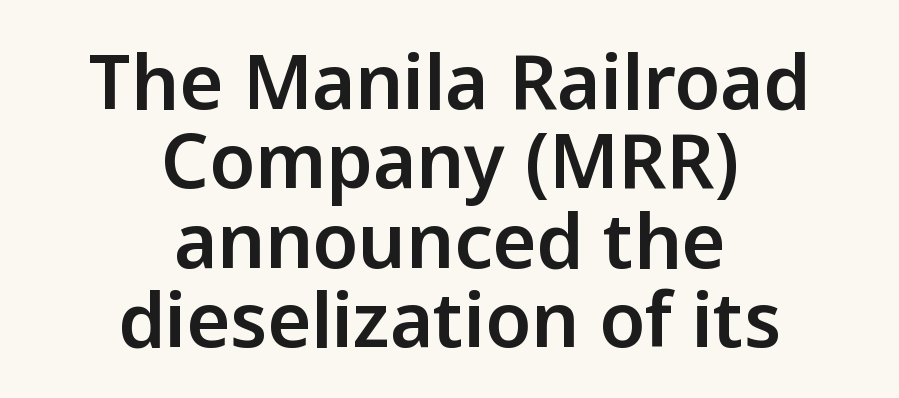
{"serif": "no", "italic": "no", "width": "normal", "stroke_contrast": "low", "x_height": "medium", "monospaced": "no", "underline": "no", "align": "center", "line_spacing": "tight", "line_spacing_ratio": 1.06, "letter_spacing": "normal", "letter_spacing_em": 0.0, "glyph_px": 75}
